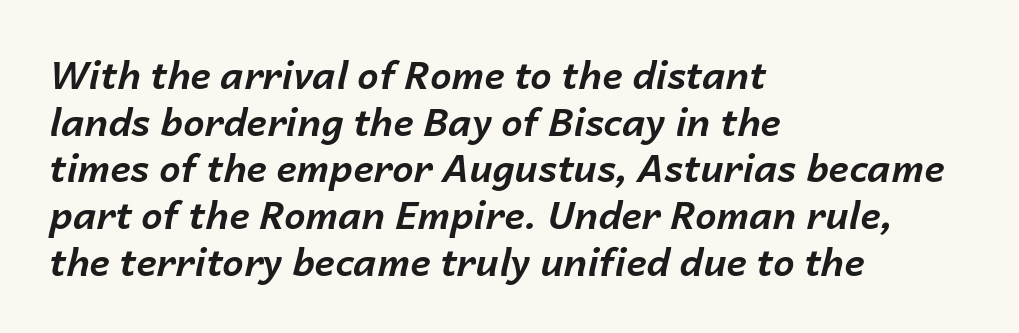
The image shows 38 px bold type, italic (leaning right); set left-aligned, line spacing 1.23x, normal letter spacing, not underlined; low stroke contrast and a medium x-height.
